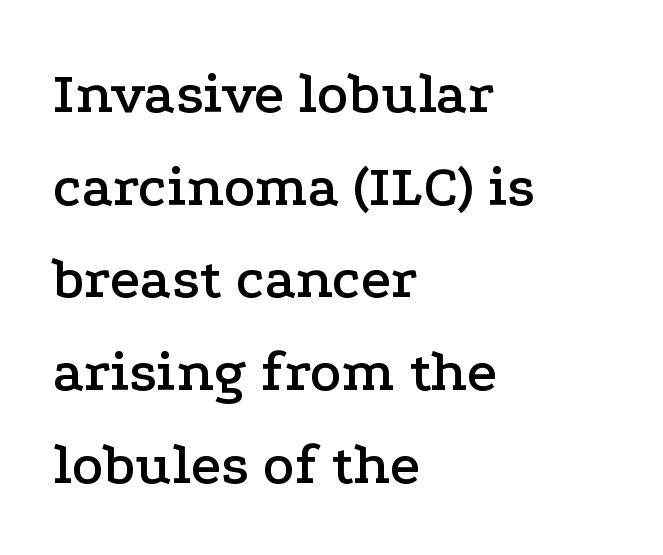
Honestly, the letter spacing is just normal — you wouldn't notice it. In terms of letterform style, serifs are clearly present. One glance says typical: line gaps are just what's usual. Casual observation: everything's shoved over to the left. The foot of each line stays bare and open.
